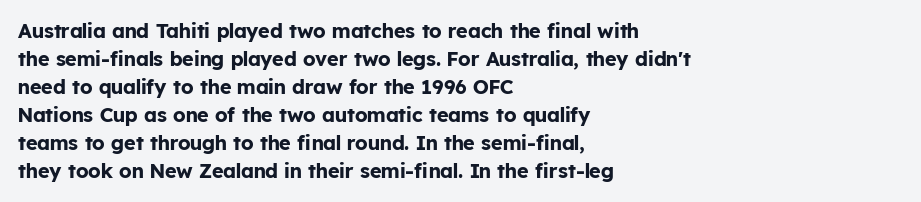
Q: Is the text bold? A: Yes.
Q: Is the text italic (slanted)? A: No, it is upright.
Q: Is the text underlined? A: No.
Q: How is the paragraph aligned? A: Left-aligned.
Q: Is the spacing between letters normal or unusually wide? A: Normal.
Q: Is the spacing between lines tight, normal or loose? A: Normal.
